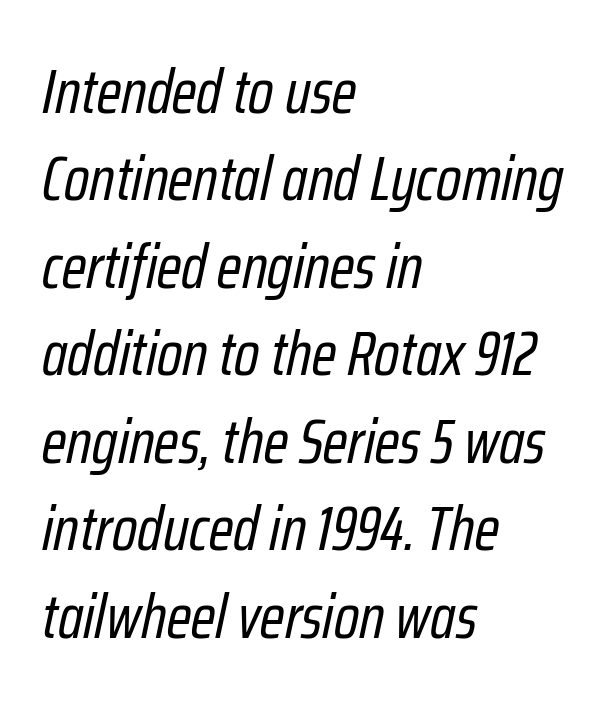
{"italic": "yes", "lean": "right", "slant_degrees": 12, "bold": "no", "weight": "regular", "width": "condensed", "stroke_contrast": "low", "x_height": "medium", "monospaced": "no", "underline": "no", "align": "left", "line_spacing": "normal", "line_spacing_ratio": 1.41, "letter_spacing": "normal", "letter_spacing_em": 0.0, "glyph_px": 62}
